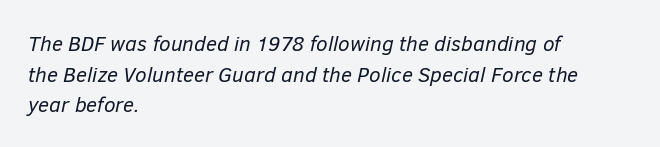
Q: Is the text bold? A: No.
Q: Is the text italic (slanted)? A: Yes, it leans right by about 12 degrees.
Q: Is the text underlined? A: No.
Q: How is the paragraph aligned? A: Left-aligned.
Q: Is the spacing between letters normal or unusually wide? A: Normal.
Q: Is the spacing between lines tight, normal or loose? A: Normal.
